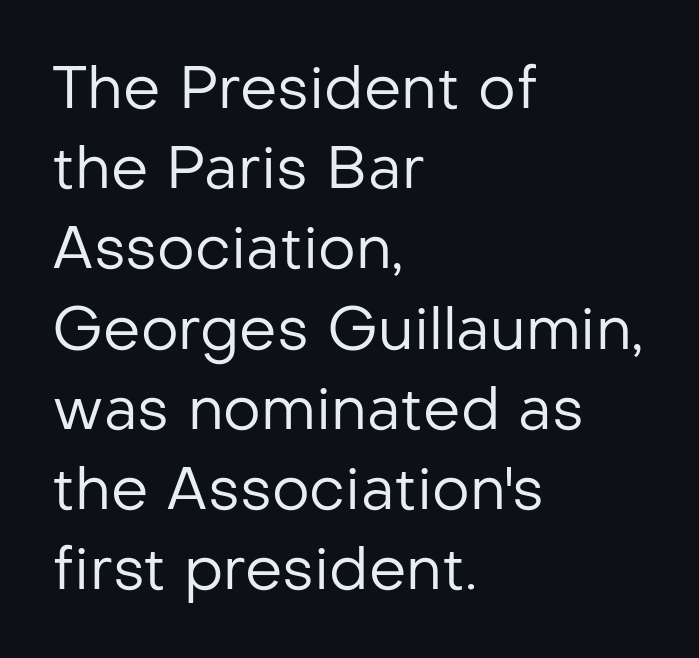
Q: Is the text bold? A: No.
Q: Is the text italic (slanted)? A: No, it is upright.
Q: Is the typeface a serif or a sans-serif typeface? A: Sans-serif.
Q: Is the text underlined? A: No.
Q: How is the paragraph aligned? A: Left-aligned.
Q: Is the spacing between letters normal or unusually wide? A: Normal.
Q: Is the spacing between lines tight, normal or loose? A: Normal.
Q: Width (condensed, normal, or wide)? A: Normal.
Q: Stroke contrast? A: Low.
Q: x-height? A: Medium.
Q: Monospaced? A: No.
